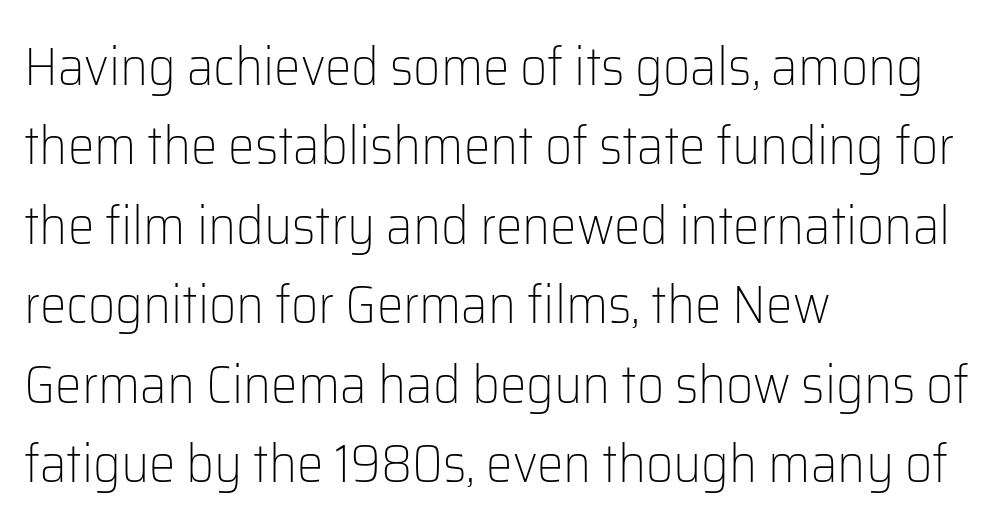
{"serif": "no", "italic": "no", "bold": "no", "weight": "light", "width": "normal", "stroke_contrast": "low", "x_height": "medium", "monospaced": "no", "underline": "no", "align": "left", "line_spacing": "normal", "line_spacing_ratio": 1.5, "letter_spacing": "normal", "letter_spacing_em": 0.0, "glyph_px": 53}
